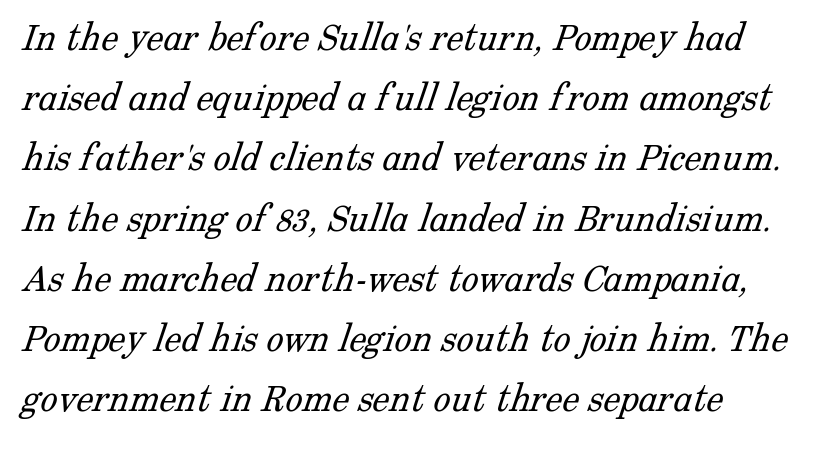
On a weight scale, this lands at 450 or below. The letters sit at their default tracking, neither squeezed nor spread. Do the characters align in a grid? No, the font is proportional. Rule under the text: the space is simply empty. The lines sit at an ordinary, default distance from one another. Are there feet on the stems? There are — it's a serif.
